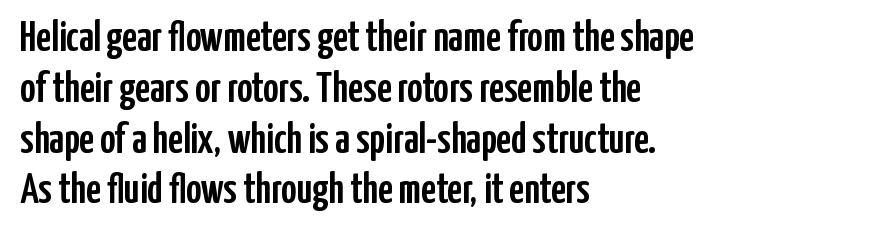
Q: Is the text italic (slanted)? A: No, it is upright.
Q: Is the typeface a serif or a sans-serif typeface? A: Sans-serif.
Q: Is the text underlined? A: No.
Q: How is the paragraph aligned? A: Left-aligned.
Q: Is the spacing between letters normal or unusually wide? A: Normal.
Q: Width (condensed, normal, or wide)? A: Condensed.
Q: Stroke contrast? A: Low.
Q: x-height? A: Medium.
Q: Monospaced? A: No.
